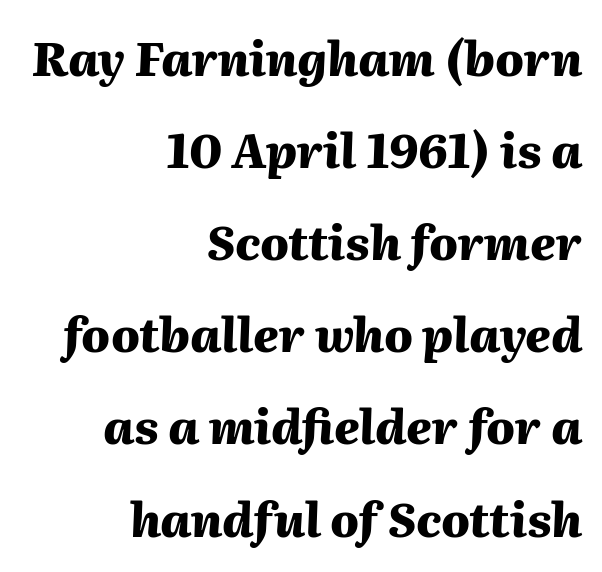
{"italic": "yes", "lean": "right", "slant_degrees": 2, "bold": "yes", "weight": "heavy", "width": "normal", "stroke_contrast": "medium", "x_height": "medium", "monospaced": "no", "underline": "no", "align": "right", "line_spacing": "loose", "line_spacing_ratio": 1.96, "letter_spacing": "normal", "letter_spacing_em": 0.0, "glyph_px": 47}
